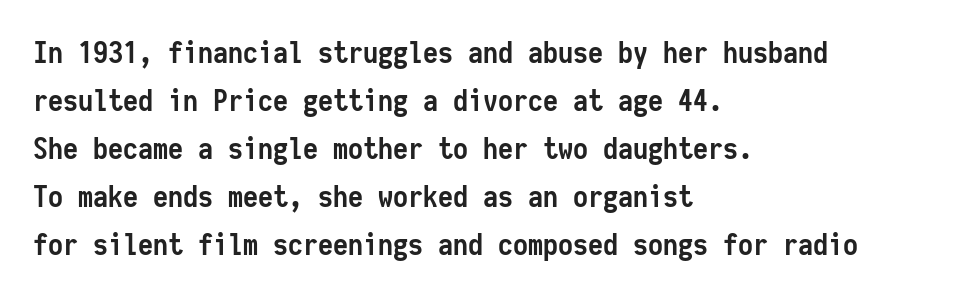
Q: Is the text bold? A: Yes.
Q: Is the text italic (slanted)? A: No, it is upright.
Q: Is the typeface a serif or a sans-serif typeface? A: Sans-serif.
Q: Is the text underlined? A: No.
Q: How is the paragraph aligned? A: Left-aligned.
Q: Is the spacing between letters normal or unusually wide? A: Normal.
Q: Is the spacing between lines tight, normal or loose? A: Normal.
Q: Width (condensed, normal, or wide)? A: Condensed.
Q: Stroke contrast? A: Low.
Q: x-height? A: Medium.
Q: Monospaced? A: Yes.
